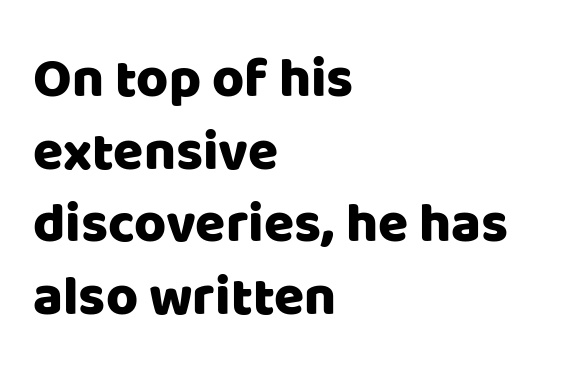
{"serif": "no", "italic": "no", "width": "normal", "stroke_contrast": "low", "x_height": "large", "monospaced": "no", "underline": "no", "align": "left", "line_spacing": "normal", "line_spacing_ratio": 1.32, "letter_spacing": "normal", "letter_spacing_em": 0.0, "glyph_px": 55}
